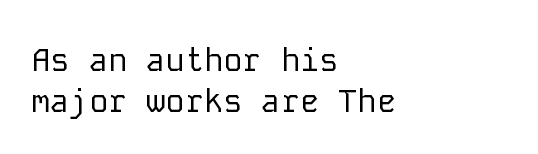
{"serif": "no", "italic": "no", "bold": "no", "weight": "regular", "width": "normal", "stroke_contrast": "low", "x_height": "medium", "monospaced": "yes", "underline": "no", "align": "left", "line_spacing": "normal", "line_spacing_ratio": 1.28, "letter_spacing": "normal", "letter_spacing_em": 0.0, "glyph_px": 32}
